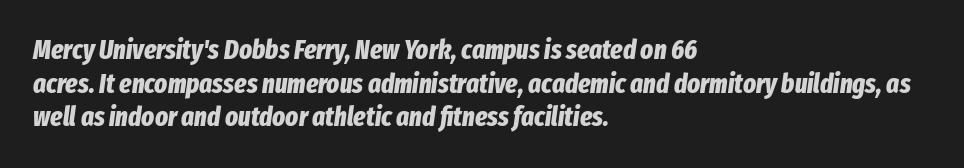
Caption: multi-line text, flush left, ragged right. The glyphs look as if they've been sheared to an angle. Every letter is thick-stroked: bold, no question. The passage shown has conventional tracking throughout. Quick note: interline space is typical. A bare baseline throughout the passage.
